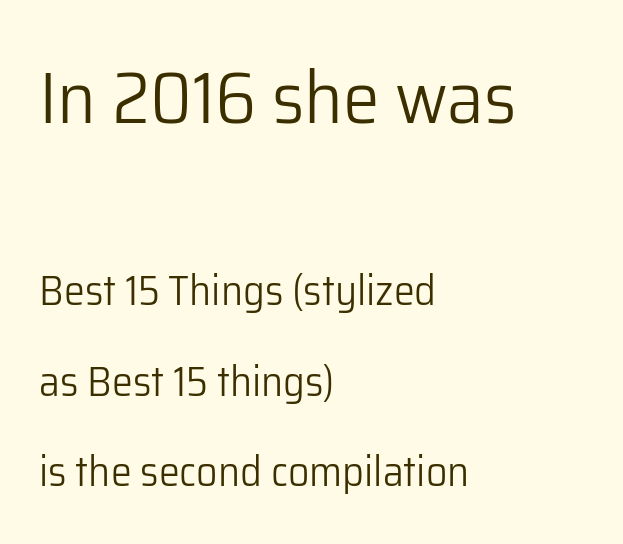
The image shows 74 px light sans-serif type, upright; set left-aligned, loose line spacing (2.15x), normal letter spacing, not underlined; the first (top) block is 1.76x larger; low stroke contrast and a medium x-height.
